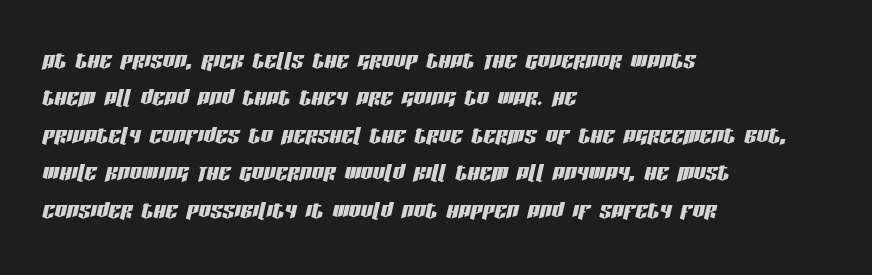
{"italic": "yes", "lean": "right", "slant_degrees": 13, "width": "condensed", "stroke_contrast": "low", "x_height": "large", "monospaced": "no", "underline": "no", "align": "left", "line_spacing": "normal", "line_spacing_ratio": 1.25, "letter_spacing": "normal", "letter_spacing_em": 0.0, "glyph_px": 30}
